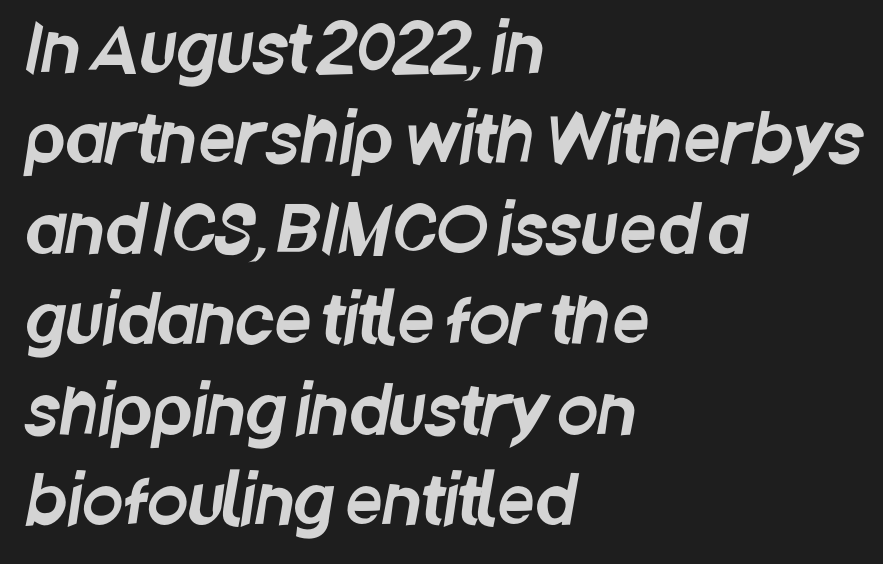
{"serif": "no", "width": "condensed", "stroke_contrast": "low", "x_height": "large", "monospaced": "no", "underline": "no", "align": "left", "line_spacing": "normal", "line_spacing_ratio": 1.37, "letter_spacing": "normal", "letter_spacing_em": 0.0, "glyph_px": 66}
